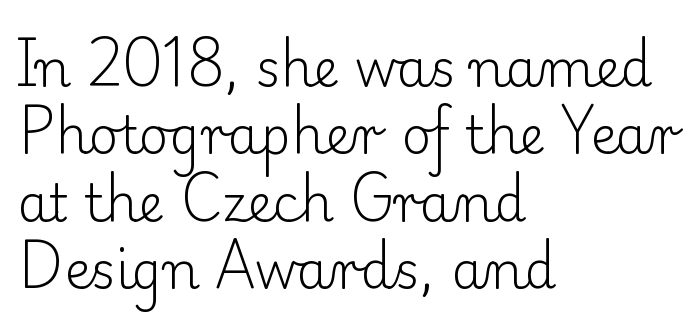
{"italic": "no", "bold": "no", "weight": "light", "width": "normal", "stroke_contrast": "low", "x_height": "small", "monospaced": "no", "underline": "no", "align": "left", "line_spacing": "normal", "line_spacing_ratio": 1.32, "letter_spacing": "normal", "letter_spacing_em": 0.0, "glyph_px": 51}
